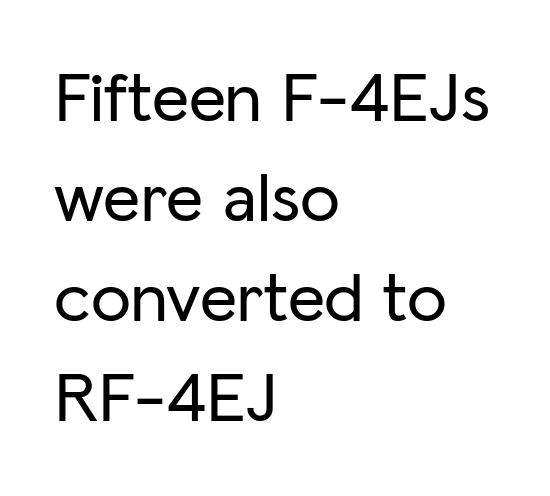
The lines in this sample share a left origin and differ only in where they stop. Lines of text with bare space underneath. Baseline-to-baseline distance is the conventional proportion of letter height. Ascenders rise straight up at ninety degrees. Each letter keeps its own natural width here, so spacing adapts to shape. Font category for this specimen: sans-serif.
